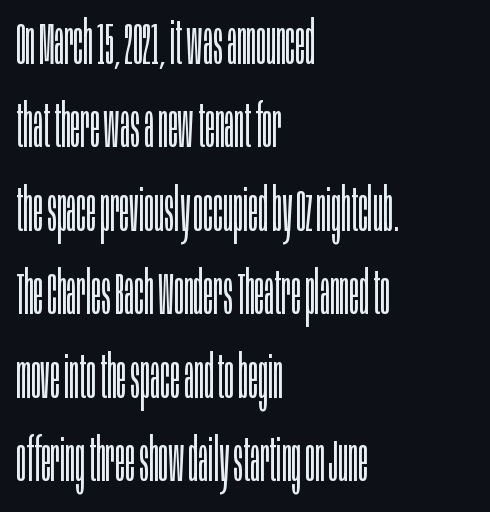
Q: Is the text bold? A: No.
Q: Is the text italic (slanted)? A: No, it is upright.
Q: Is the typeface a serif or a sans-serif typeface? A: Sans-serif.
Q: Is the text underlined? A: No.
Q: How is the paragraph aligned? A: Left-aligned.
Q: Is the spacing between letters normal or unusually wide? A: Normal.
Q: Is the spacing between lines tight, normal or loose? A: Normal.
Q: Width (condensed, normal, or wide)? A: Condensed.
Q: Stroke contrast? A: Low.
Q: x-height? A: Large.
Q: Monospaced? A: No.
